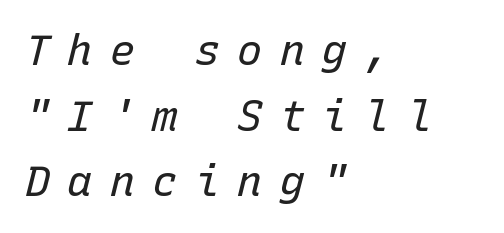
{"italic": "yes", "lean": "right", "slant_degrees": 15, "bold": "no", "weight": "regular", "width": "normal", "stroke_contrast": "low", "x_height": "medium", "monospaced": "yes", "underline": "no", "align": "left", "line_spacing": "normal", "line_spacing_ratio": 1.56, "letter_spacing": "wide", "letter_spacing_em": 0.41, "glyph_px": 42}
